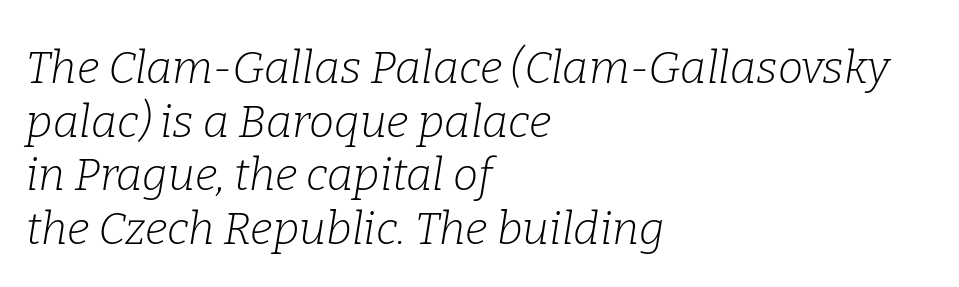
You can tell it's italic because the verticals aren't actually vertical. Check where the strokes stop: tiny serifs finish them off. Proportional: the letters do not fall into vertical columns. No chunkiness to these letters — they're not bold. Tracking value appears to be zero — textbook default spacing.
